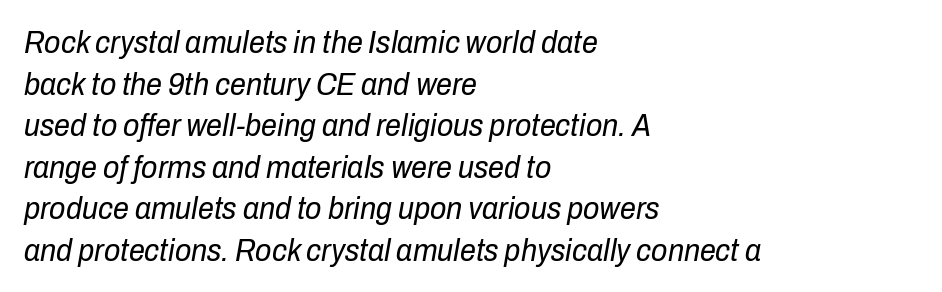
The image shows 32 px regular-weight, condensed type, italic (leaning right); set left-aligned, normal line spacing (1.3x), normal letter spacing, not underlined; low stroke contrast and a medium x-height.
